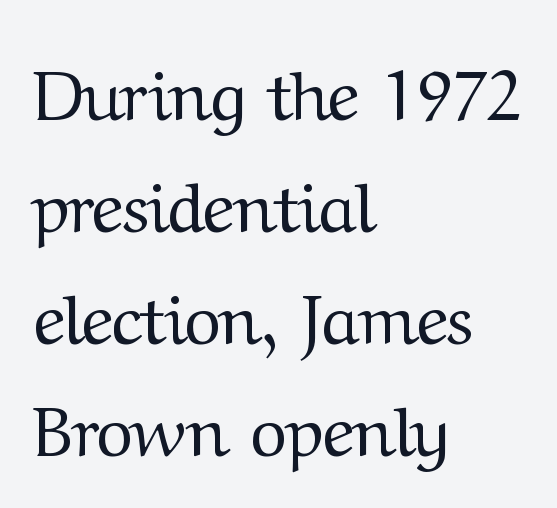
The image shows 70 px regular-weight serif type, upright; set left-aligned, normal line spacing (1.6x), normal letter spacing, not underlined; medium stroke contrast and a medium x-height.
